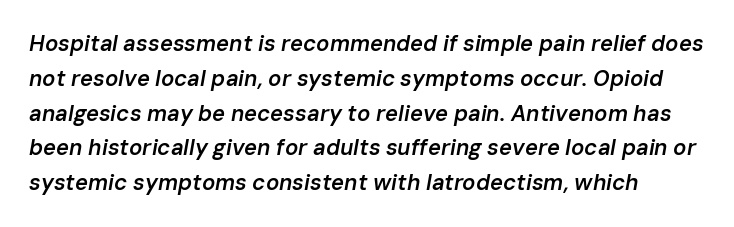
Q: Is the text bold? A: Semi-bold.
Q: Is the text italic (slanted)? A: Yes, it leans right by about 10 degrees.
Q: Is the text underlined? A: No.
Q: Is the spacing between letters normal or unusually wide? A: Normal.
Q: Is the spacing between lines tight, normal or loose? A: Normal.
